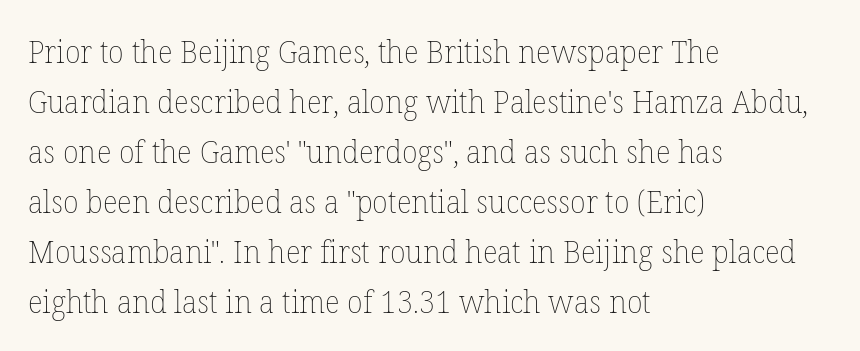
The face looks like a standard text weight, possibly lighter. Where is the straight margin? On the left. Decoration check: the copy has no underline. The letters advance in unequal steps, a hallmark of proportional type.
